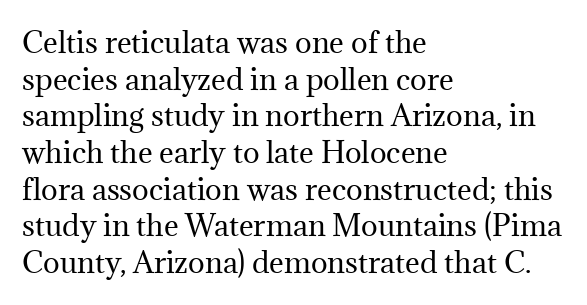
Q: Is the text bold? A: No.
Q: Is the text italic (slanted)? A: No, it is upright.
Q: Is the typeface a serif or a sans-serif typeface? A: Serif.
Q: Is the text underlined? A: No.
Q: How is the paragraph aligned? A: Left-aligned.
Q: Is the spacing between letters normal or unusually wide? A: Normal.
Q: Is the spacing between lines tight, normal or loose? A: Normal.
Q: Width (condensed, normal, or wide)? A: Normal.
Q: Stroke contrast? A: Medium.
Q: x-height? A: Medium.
Q: Monospaced? A: No.
